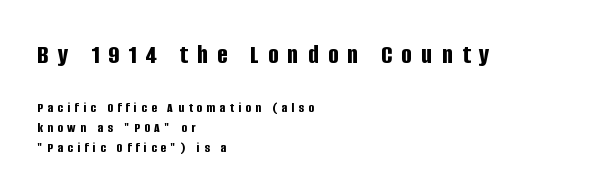
Q: Is the text bold? A: Yes.
Q: Is the text italic (slanted)? A: No, it is upright.
Q: Is the typeface a serif or a sans-serif typeface? A: Sans-serif.
Q: Is the text underlined? A: No.
Q: How is the paragraph aligned? A: Left-aligned.
Q: Is the spacing between letters normal or unusually wide? A: Unusually wide.
Q: Is the spacing between lines tight, normal or loose? A: Normal.
Q: Which block of text is set in a larger size, the first (top) or the second (bottom)? A: The first (top) one.
Q: Width (condensed, normal, or wide)? A: Condensed.
Q: Stroke contrast? A: Low.
Q: x-height? A: Large.
Q: Monospaced? A: No.
